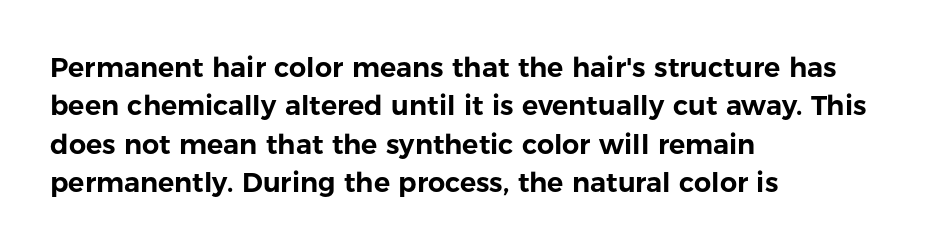
Compared with typical paragraphs, the rows here are spaced about the same. Posture: straight, roman, zero tilt. Inter-character spacing is left at the font's built-in metrics. The space beneath each line is pristine and unruled. The compositor pushed each line to the left boundary.
